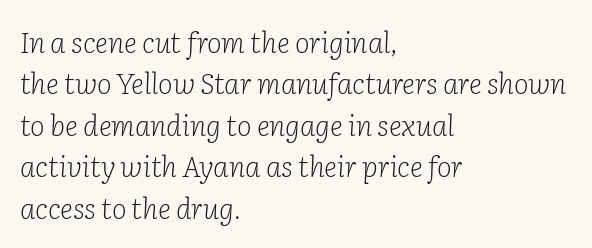
Q: Is the text bold? A: No.
Q: Is the text italic (slanted)? A: Yes, it leans right by about 2 degrees.
Q: Is the typeface a serif or a sans-serif typeface? A: Serif.
Q: Is the text underlined? A: No.
Q: How is the paragraph aligned? A: Left-aligned.
Q: Is the spacing between letters normal or unusually wide? A: Normal.
Q: Is the spacing between lines tight, normal or loose? A: Normal.
Q: Width (condensed, normal, or wide)? A: Normal.
Q: Stroke contrast? A: Low.
Q: x-height? A: Medium.
Q: Monospaced? A: No.
